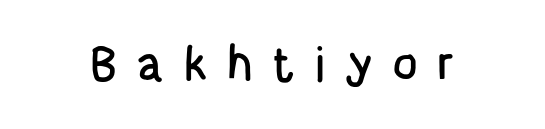
{"serif": "no", "italic": "no", "width": "condensed", "stroke_contrast": "low", "x_height": "large", "monospaced": "no", "underline": "no", "letter_spacing": "wide", "letter_spacing_em": 0.4, "glyph_px": 48}
